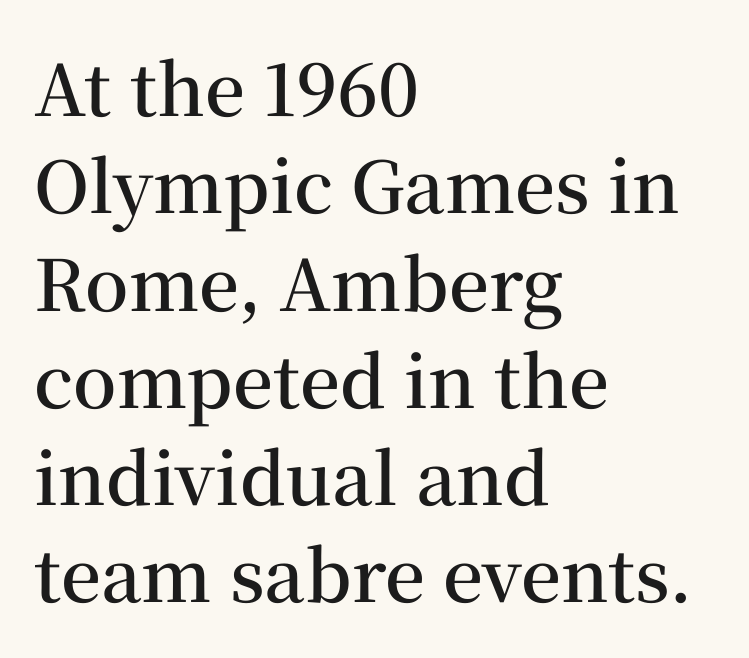
Q: Is the text bold? A: Semi-bold.
Q: Is the text italic (slanted)? A: No, it is upright.
Q: Is the typeface a serif or a sans-serif typeface? A: Serif.
Q: Is the text underlined? A: No.
Q: How is the paragraph aligned? A: Left-aligned.
Q: Is the spacing between letters normal or unusually wide? A: Normal.
Q: Is the spacing between lines tight, normal or loose? A: Normal.
Q: Width (condensed, normal, or wide)? A: Normal.
Q: Stroke contrast? A: Medium.
Q: x-height? A: Medium.
Q: Monospaced? A: No.
